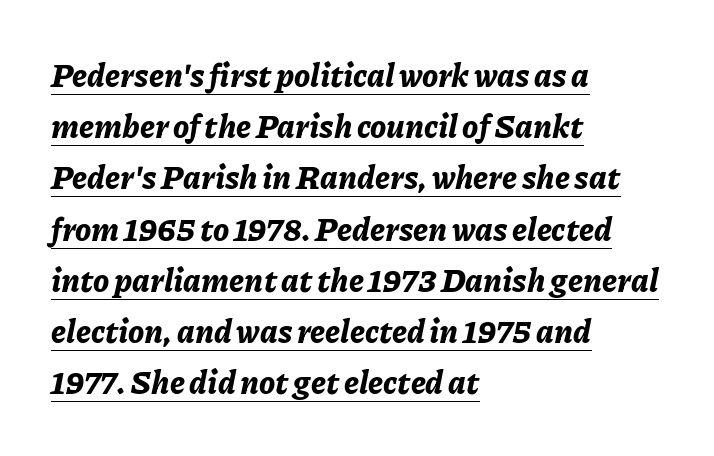
{"italic": "yes", "lean": "right", "slant_degrees": 11, "bold": "yes", "weight": "bold", "width": "normal", "stroke_contrast": "low", "x_height": "medium", "monospaced": "no", "underline": "yes", "align": "left", "line_spacing": "normal", "line_spacing_ratio": 1.6, "letter_spacing": "normal", "letter_spacing_em": 0.0, "glyph_px": 32}
